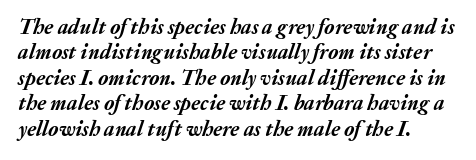
{"italic": "yes", "lean": "right", "slant_degrees": 20, "bold": "yes", "underline": "no", "align": "left", "line_spacing_ratio": 1.21, "letter_spacing": "normal", "letter_spacing_em": 0.0, "glyph_px": 21}
